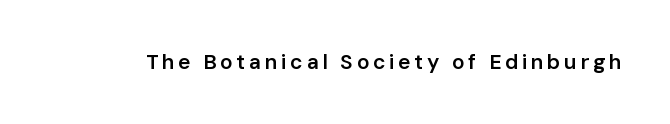
{"italic": "no", "bold": "semi", "underline": "no", "glyph_px": 21}
